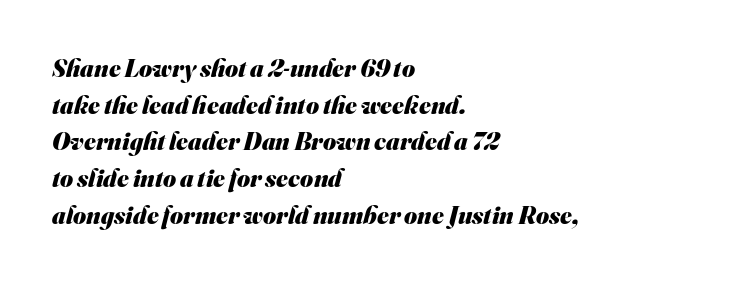
Line spacing here is normal. Nobody touched the tracking dial on this one. Students, this is bold: see how much ink each stroke carries. Descender tails drop into unmarked territory.
